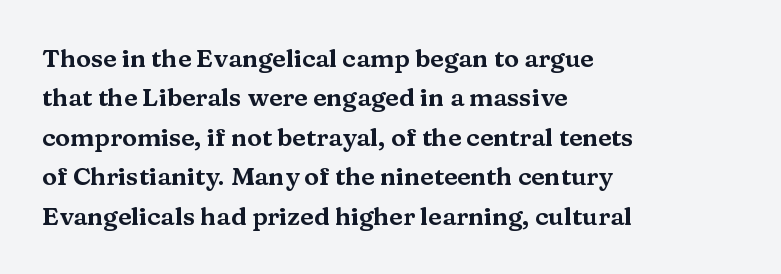
Q: Is the text italic (slanted)? A: No, it is upright.
Q: Is the text underlined? A: No.
Q: How is the paragraph aligned? A: Left-aligned.
Q: Is the spacing between letters normal or unusually wide? A: Normal.
Q: Is the spacing between lines tight, normal or loose? A: Normal.
